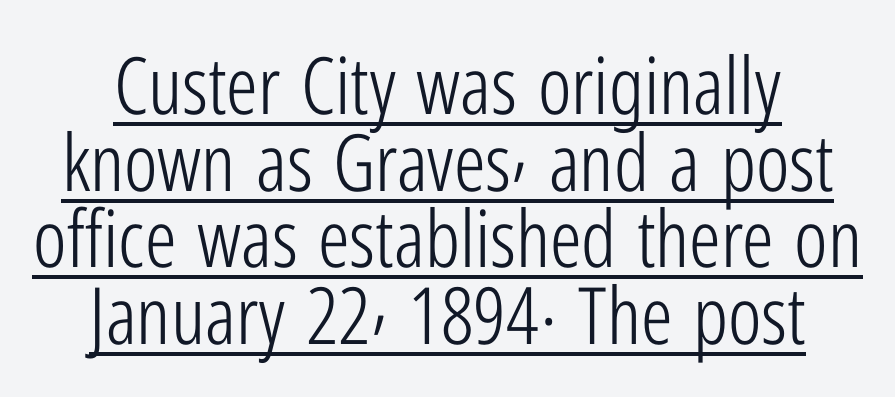
{"serif": "no", "italic": "no", "bold": "no", "weight": "light", "width": "condensed", "stroke_contrast": "low", "x_height": "medium", "monospaced": "no", "underline": "yes", "line_spacing": "tight", "line_spacing_ratio": 0.97, "letter_spacing": "normal", "letter_spacing_em": 0.0, "glyph_px": 79}
